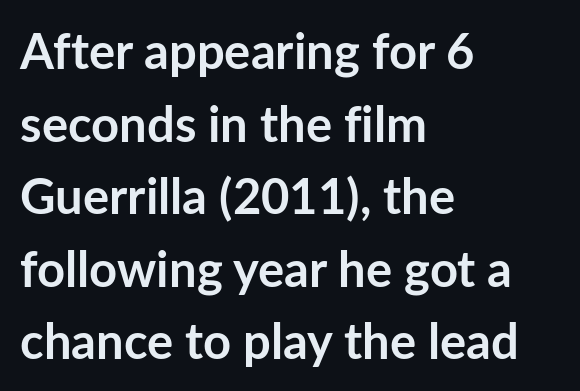
The space between consecutive lines is moderate. Note the varied advance widths — an 'i' is clearly narrower than an 'm'. A classic flush-left, rag-right setting is used for this passage. Style check: upright. Honestly, the letter spacing is just normal — you wouldn't notice it.
